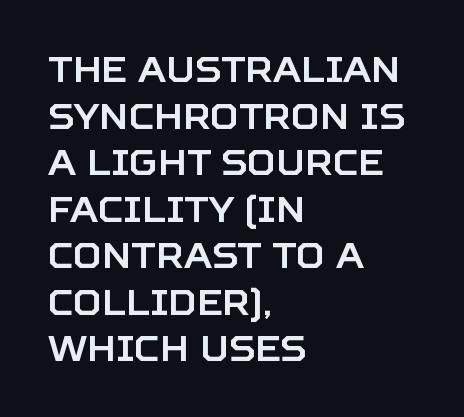
{"serif": "no", "italic": "no", "width": "normal", "stroke_contrast": "low", "x_height": "large", "monospaced": "no", "underline": "no", "align": "left", "line_spacing": "normal", "line_spacing_ratio": 1.33, "letter_spacing": "normal", "letter_spacing_em": 0.0, "glyph_px": 35}
